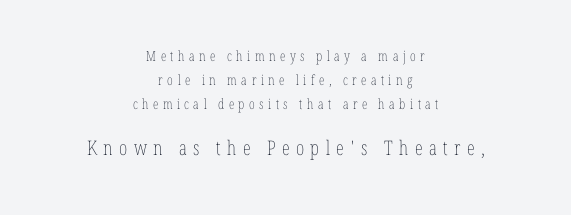
The image shows 20 px text type, upright; set centered, line spacing 1.73x, unusually wide letter spacing (+0.32 em), not underlined; the second (bottom) block is 1.43x larger.
